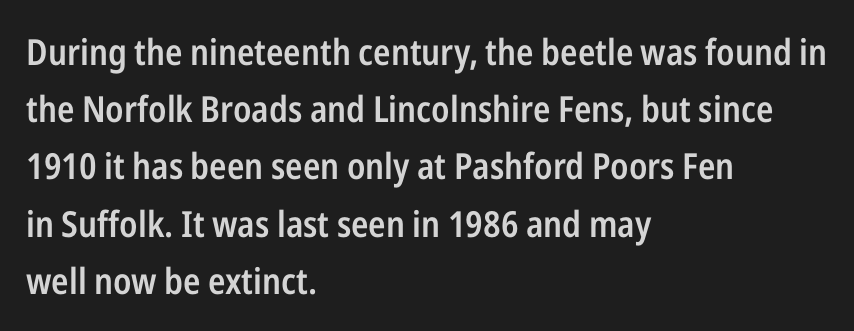
Underline: absent. Each word holds together tightly as a unit, with standard inter-letter gaps. Italic: no, the glyphs are upright roman. These lines are rendered in a variable-pitch font.
